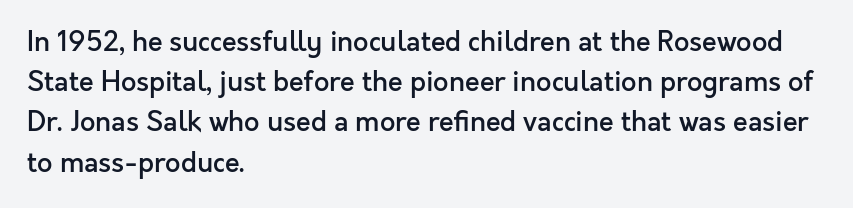
Q: Is the text bold? A: Semi-bold.
Q: Is the text italic (slanted)? A: No, it is upright.
Q: Is the text underlined? A: No.
Q: How is the paragraph aligned? A: Left-aligned.
Q: Is the spacing between letters normal or unusually wide? A: Normal.
Q: Is the spacing between lines tight, normal or loose? A: Normal.
